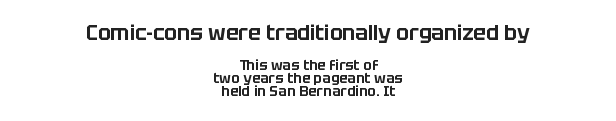
Q: Is the text italic (slanted)? A: No, it is upright.
Q: Is the text underlined? A: No.
Q: How is the paragraph aligned? A: Centered.
Q: Is the spacing between letters normal or unusually wide? A: Normal.
Q: Is the spacing between lines tight, normal or loose? A: Tight.
Q: Which block of text is set in a larger size, the first (top) or the second (bottom)? A: The first (top) one.
